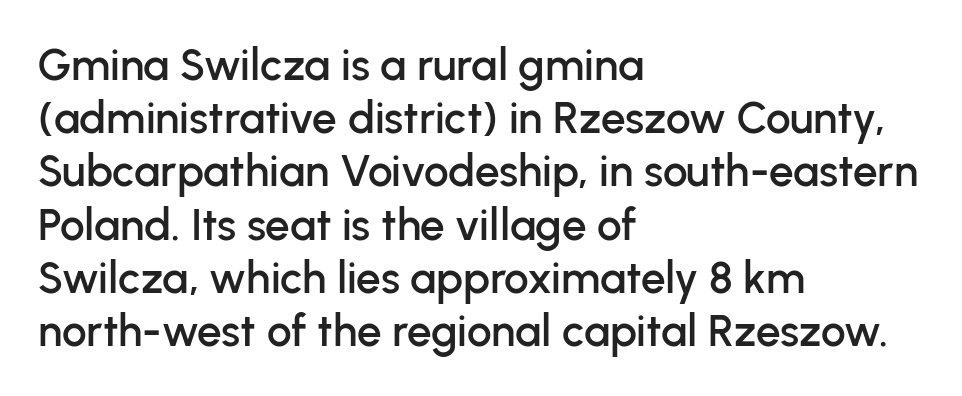
Just letters on the line, the space beneath them empty. The face used here is proportionally spaced, like ordinary book or web type. Tall strokes in this sample are plumb rather than angled. Tracking value appears to be zero — textbook default spacing. Note: no serifs on the glyphs.
